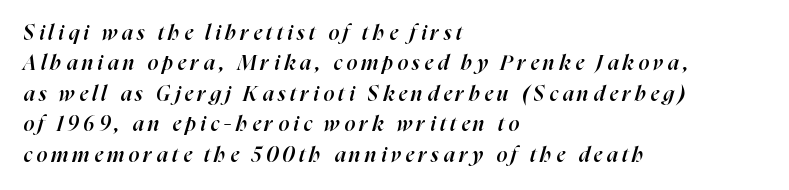
Q: Is the text bold? A: Semi-bold.
Q: Is the text italic (slanted)? A: Yes, it leans right by about 16 degrees.
Q: Is the text underlined? A: No.
Q: How is the paragraph aligned? A: Left-aligned.
Q: Is the spacing between letters normal or unusually wide? A: Unusually wide.
Q: Is the spacing between lines tight, normal or loose? A: Normal.
